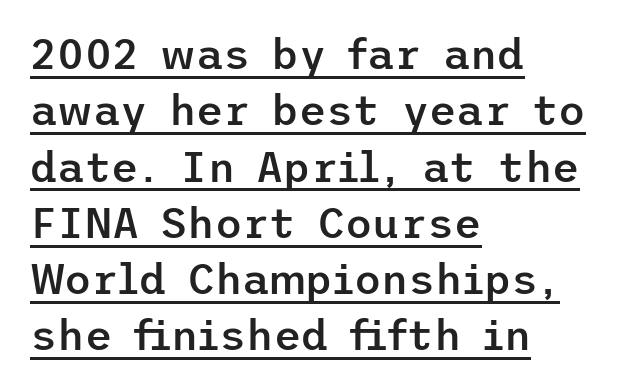
Q: Is the text bold? A: Semi-bold.
Q: Is the text italic (slanted)? A: No, it is upright.
Q: Is the typeface a serif or a sans-serif typeface? A: Sans-serif.
Q: Is the text underlined? A: Yes.
Q: How is the paragraph aligned? A: Left-aligned.
Q: Is the spacing between letters normal or unusually wide? A: Normal.
Q: Is the spacing between lines tight, normal or loose? A: Normal.
Q: Width (condensed, normal, or wide)? A: Normal.
Q: Stroke contrast? A: Low.
Q: x-height? A: Medium.
